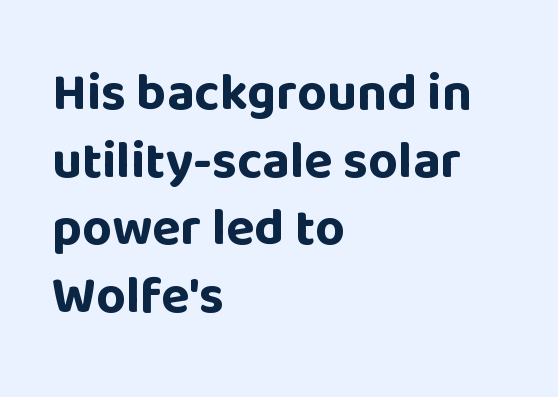
Q: Is the text bold? A: Yes.
Q: Is the text italic (slanted)? A: No, it is upright.
Q: Is the typeface a serif or a sans-serif typeface? A: Sans-serif.
Q: Is the text underlined? A: No.
Q: How is the paragraph aligned? A: Left-aligned.
Q: Is the spacing between letters normal or unusually wide? A: Normal.
Q: Is the spacing between lines tight, normal or loose? A: Normal.
Q: Width (condensed, normal, or wide)? A: Normal.
Q: Stroke contrast? A: Low.
Q: x-height? A: Large.
Q: Monospaced? A: No.
